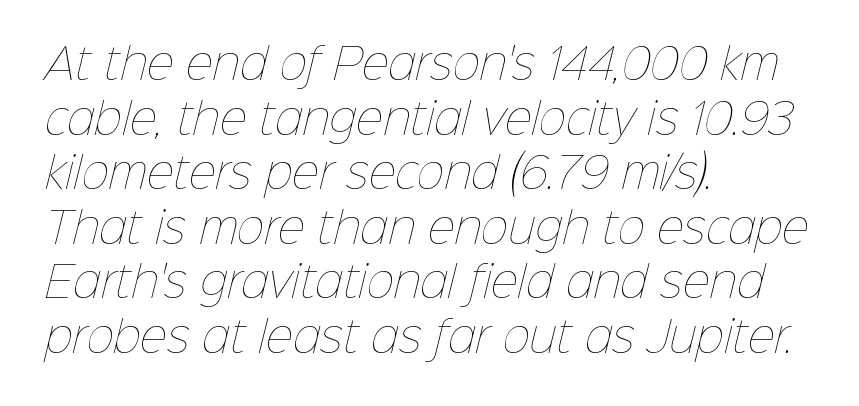
Q: Is the text bold? A: No.
Q: Is the text underlined? A: No.
Q: How is the paragraph aligned? A: Left-aligned.
Q: Is the spacing between letters normal or unusually wide? A: Normal.
Q: Is the spacing between lines tight, normal or loose? A: Normal.
Q: Width (condensed, normal, or wide)? A: Normal.
Q: Stroke contrast? A: Low.
Q: x-height? A: Medium.
Q: Monospaced? A: No.
